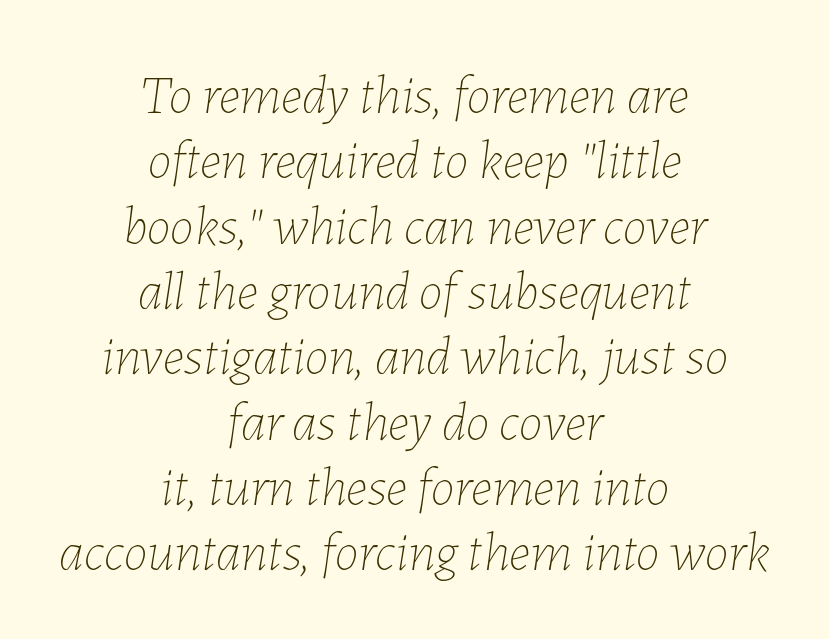
Q: Is the text bold? A: No.
Q: Is the text italic (slanted)? A: Yes, it leans right by about 7 degrees.
Q: Is the text underlined? A: No.
Q: How is the paragraph aligned? A: Centered.
Q: Is the spacing between letters normal or unusually wide? A: Normal.
Q: Width (condensed, normal, or wide)? A: Normal.
Q: Stroke contrast? A: Low.
Q: x-height? A: Medium.
Q: Monospaced? A: No.
